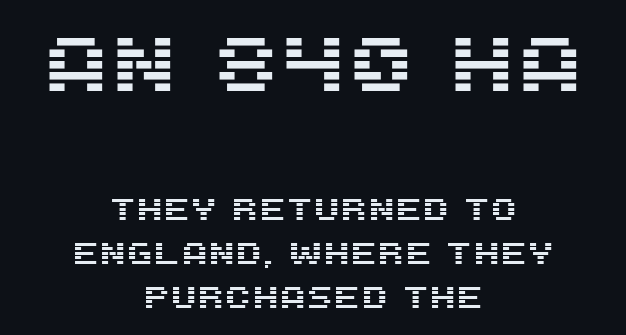
The image shows 77 px sans-serif type, upright; set centered, normal line spacing (1.43x), normal letter spacing, not underlined; the first (top) block is 2.48x larger; medium stroke contrast and a large x-height.
